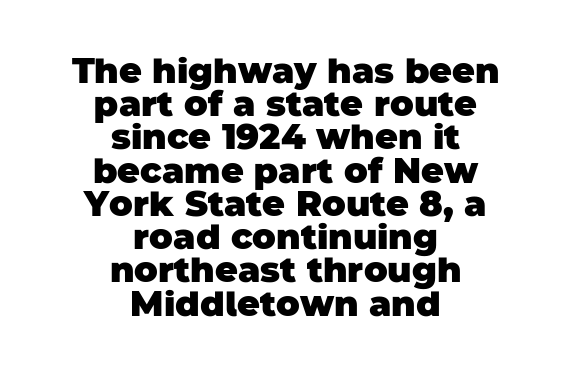
The image shows 35 px heavy sans-serif type; set centered, tight line spacing (0.95x), normal letter spacing, not underlined; low stroke contrast and a large x-height.
